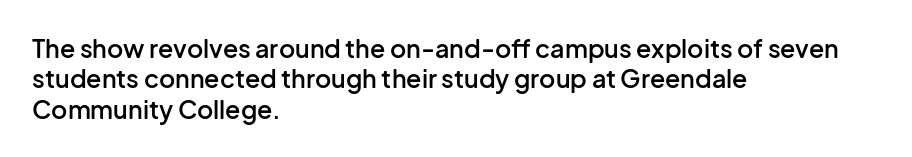
Q: Is the text bold? A: Semi-bold.
Q: Is the text italic (slanted)? A: No, it is upright.
Q: Is the text underlined? A: No.
Q: How is the paragraph aligned? A: Left-aligned.
Q: Is the spacing between letters normal or unusually wide? A: Normal.
